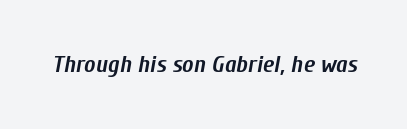
{"italic": "yes", "lean": "right", "slant_degrees": 10, "bold": "yes", "underline": "no", "letter_spacing": "normal", "letter_spacing_em": 0.0, "glyph_px": 24}
